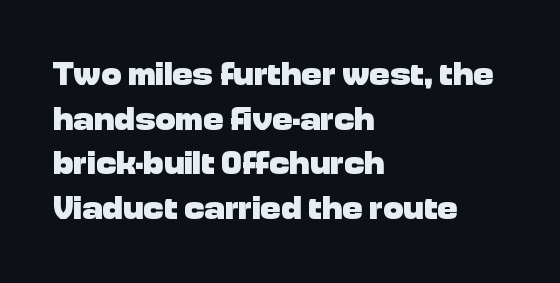
Inter-character spacing is left at the font's built-in metrics. Honestly, there is no underline to notice here at all. One glance says typical: line gaps are just what's usual. Posture: upright roman. Strokes here are thick enough to call this a true bold.
